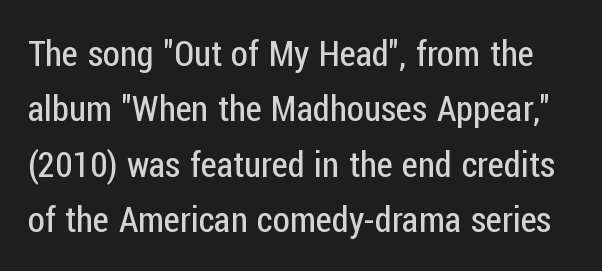
Q: Is the text bold? A: No.
Q: Is the text italic (slanted)? A: No, it is upright.
Q: Is the typeface a serif or a sans-serif typeface? A: Sans-serif.
Q: Is the text underlined? A: No.
Q: Is the spacing between letters normal or unusually wide? A: Normal.
Q: Is the spacing between lines tight, normal or loose? A: Normal.
Q: Width (condensed, normal, or wide)? A: Condensed.
Q: Stroke contrast? A: Low.
Q: x-height? A: Medium.
Q: Monospaced? A: No.
